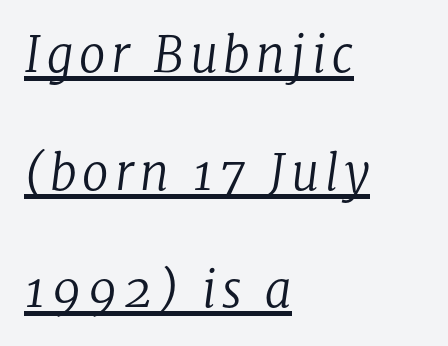
Line beginnings align vertically; line endings do not. Unlike a clean sans, this face finishes its strokes with serifs. This rendering features underlined lettering. The axis of the letterforms is tilted away from vertical. Character widths vary here, with narrow letters taking less room than wide ones. The weight would be labelled regular, book, light, or lighter still.
